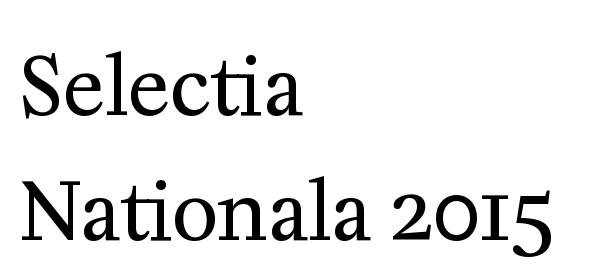
The image shows 79 px regular-weight serif type, upright; set left-aligned, normal line spacing (1.58x), normal letter spacing, not underlined; medium stroke contrast and a medium x-height.
